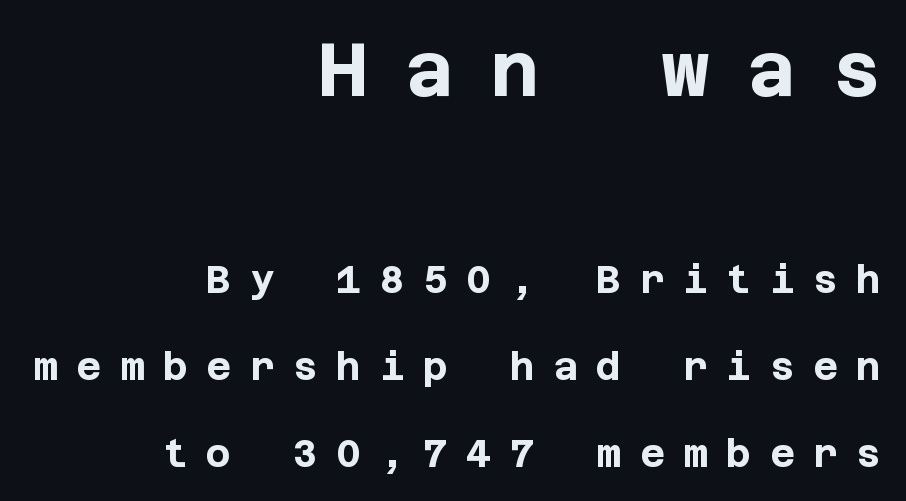
{"serif": "no", "italic": "no", "bold": "yes", "weight": "bold", "width": "normal", "stroke_contrast": "low", "x_height": "large", "underline": "no", "align": "right", "line_spacing": "loose", "line_spacing_ratio": 2.29, "letter_spacing": "wide", "letter_spacing_em": 0.49, "larger_block": "first", "size_ratio": 1.97, "glyph_px": 75}
